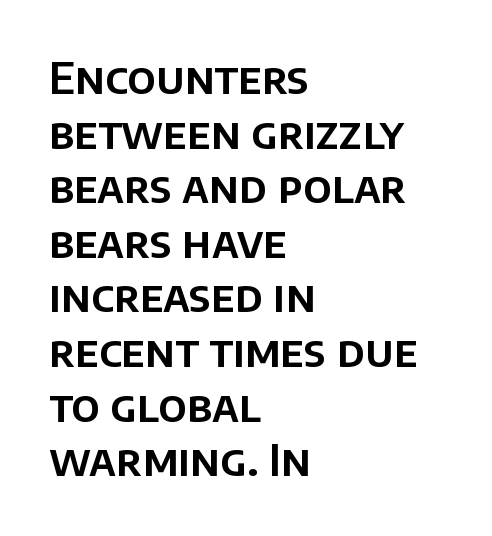
{"serif": "no", "italic": "no", "width": "normal", "stroke_contrast": "low", "x_height": "large", "monospaced": "no", "underline": "no", "align": "left", "line_spacing": "normal", "line_spacing_ratio": 1.27, "letter_spacing": "normal", "letter_spacing_em": 0.0, "glyph_px": 43}
